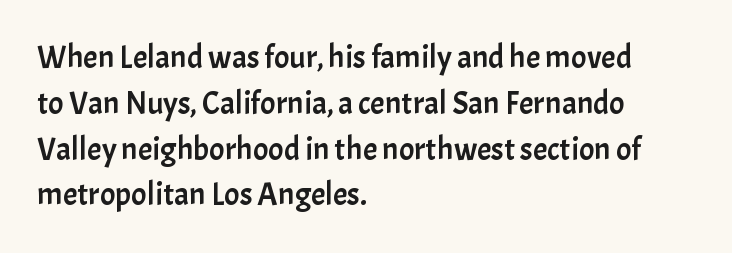
Q: Is the text italic (slanted)? A: No, it is upright.
Q: Is the typeface a serif or a sans-serif typeface? A: Sans-serif.
Q: Is the text underlined? A: No.
Q: How is the paragraph aligned? A: Left-aligned.
Q: Is the spacing between letters normal or unusually wide? A: Normal.
Q: Is the spacing between lines tight, normal or loose? A: Normal.
Q: Width (condensed, normal, or wide)? A: Normal.
Q: Stroke contrast? A: Low.
Q: x-height? A: Medium.
Q: Monospaced? A: No.
